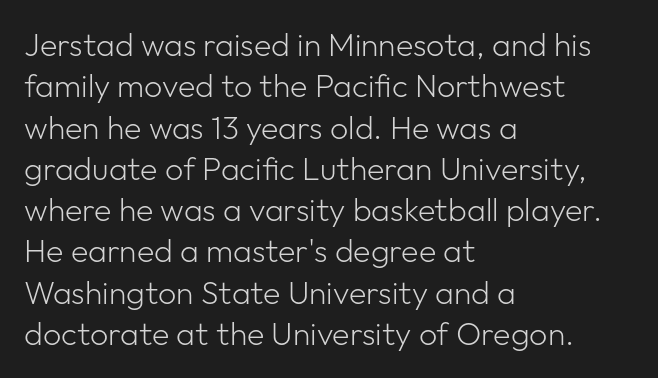
{"serif": "no", "italic": "no", "bold": "no", "weight": "light", "width": "normal", "stroke_contrast": "low", "x_height": "medium", "monospaced": "no", "underline": "no", "align": "left", "line_spacing": "normal", "line_spacing_ratio": 1.29, "letter_spacing": "normal", "letter_spacing_em": 0.0, "glyph_px": 32}
